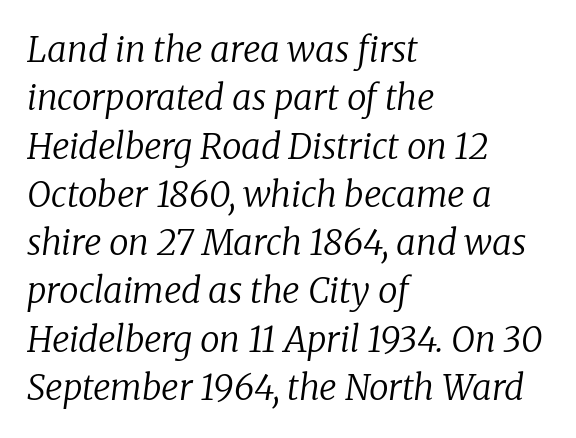
Q: Is the text bold? A: No.
Q: Is the text italic (slanted)? A: Yes, it leans right by about 8 degrees.
Q: Is the typeface a serif or a sans-serif typeface? A: Serif.
Q: Is the text underlined? A: No.
Q: How is the paragraph aligned? A: Left-aligned.
Q: Is the spacing between letters normal or unusually wide? A: Normal.
Q: Is the spacing between lines tight, normal or loose? A: Normal.
Q: Width (condensed, normal, or wide)? A: Normal.
Q: Stroke contrast? A: Low.
Q: x-height? A: Medium.
Q: Monospaced? A: No.
